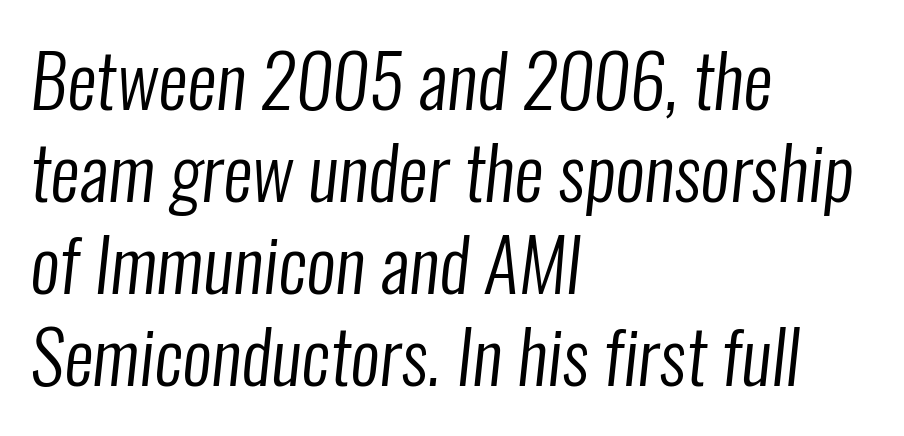
{"serif": "no", "bold": "no", "weight": "regular", "width": "condensed", "stroke_contrast": "low", "x_height": "medium", "monospaced": "no", "underline": "no", "align": "left", "line_spacing": "normal", "line_spacing_ratio": 1.26, "letter_spacing": "normal", "letter_spacing_em": 0.0, "glyph_px": 73}
